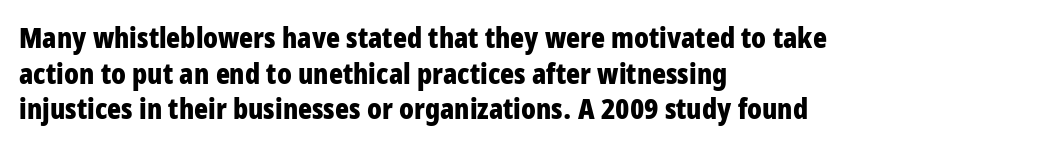
Q: Is the text bold? A: Yes.
Q: Is the text italic (slanted)? A: No, it is upright.
Q: Is the typeface a serif or a sans-serif typeface? A: Sans-serif.
Q: Is the text underlined? A: No.
Q: How is the paragraph aligned? A: Left-aligned.
Q: Is the spacing between letters normal or unusually wide? A: Normal.
Q: Width (condensed, normal, or wide)? A: Condensed.
Q: Stroke contrast? A: Low.
Q: x-height? A: Large.
Q: Monospaced? A: No.
